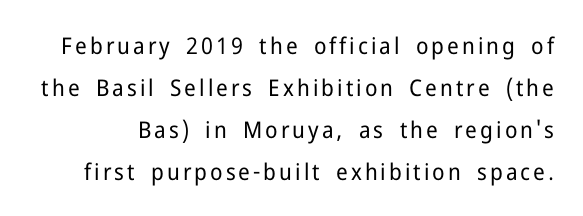
The image shows 23 px text type, upright; set line spacing 1.82x, not underlined.
